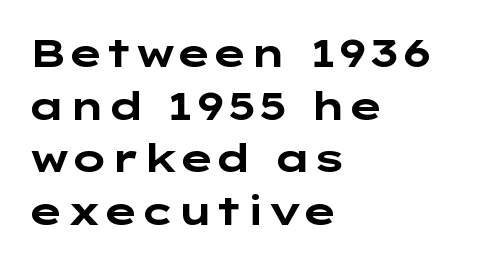
The image shows 39 px bold, wide sans-serif type, upright; set left-aligned, normal line spacing (1.35x), normal letter spacing, not underlined; low stroke contrast and a medium x-height.
